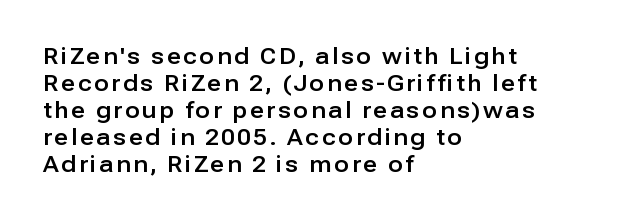
Q: Is the text italic (slanted)? A: No, it is upright.
Q: Is the text underlined? A: No.
Q: How is the paragraph aligned? A: Left-aligned.
